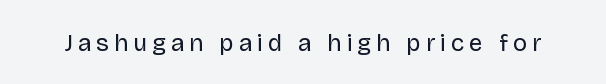
Q: Is the text bold? A: No.
Q: Is the text italic (slanted)? A: No, it is upright.
Q: Is the text underlined? A: No.
Q: Is the spacing between letters normal or unusually wide? A: Unusually wide.
